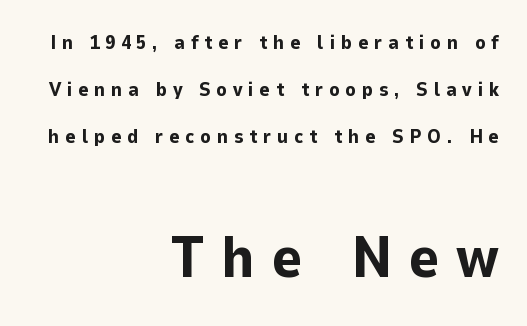
{"serif": "no", "italic": "no", "bold": "yes", "weight": "bold", "width": "normal", "stroke_contrast": "low", "x_height": "medium", "monospaced": "no", "underline": "no", "align": "right", "line_spacing": "loose", "line_spacing_ratio": 2.36, "letter_spacing": "wide", "letter_spacing_em": 0.28, "larger_block": "second", "size_ratio": 2.95, "glyph_px": 59}
